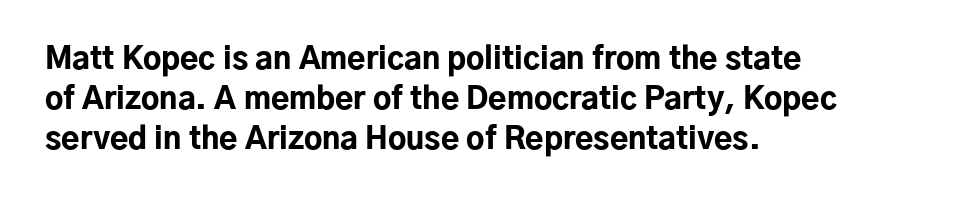
The image shows 30 px bold sans-serif type, upright; set left-aligned, normal line spacing (1.33x), normal letter spacing, not underlined; low stroke contrast and a medium x-height.
